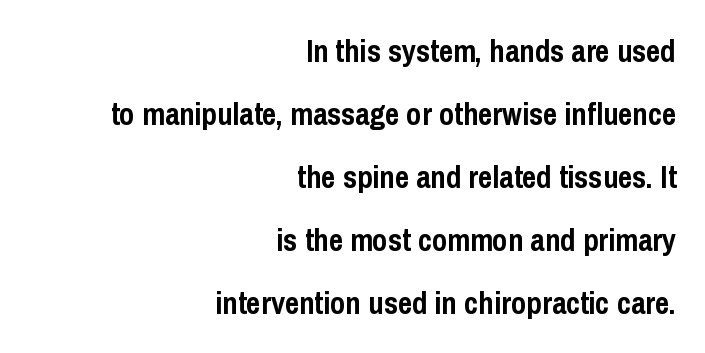
Leading is clearly above the norm, producing a sparse column. A clean baseline with only descenders dipping below it. Honestly, the letter spacing is just normal — you wouldn't notice it. No feet cap the strokes, marking this as sans-serif type.
